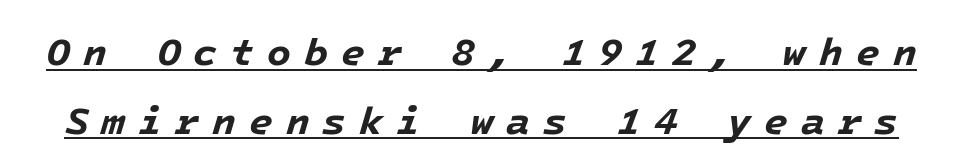
{"italic": "yes", "lean": "right", "slant_degrees": 16, "bold": "yes", "weight": "bold", "width": "normal", "stroke_contrast": "low", "x_height": "medium", "underline": "yes", "line_spacing_ratio": 1.76, "letter_spacing": "wide", "letter_spacing_em": 0.33, "glyph_px": 39}
